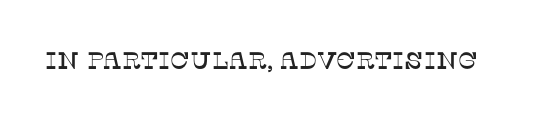
Observe the ordinary spacing: letters are neighbours, not strangers. Underline: absent. Rendered with straight, roman letterforms.
